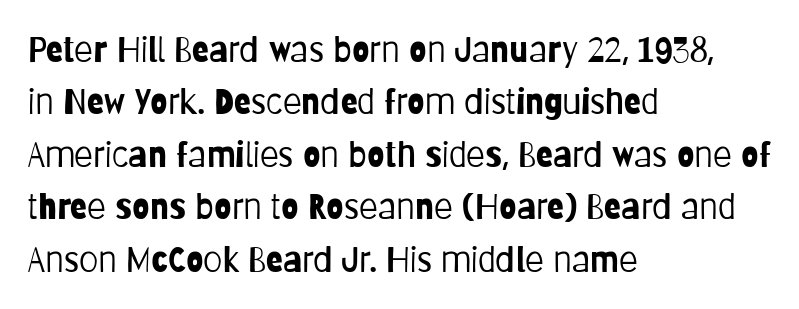
Q: Is the text bold? A: No.
Q: Is the text italic (slanted)? A: No, it is upright.
Q: Is the typeface a serif or a sans-serif typeface? A: Sans-serif.
Q: Is the text underlined? A: No.
Q: How is the paragraph aligned? A: Left-aligned.
Q: Is the spacing between letters normal or unusually wide? A: Normal.
Q: Is the spacing between lines tight, normal or loose? A: Normal.
Q: Width (condensed, normal, or wide)? A: Condensed.
Q: Stroke contrast? A: Low.
Q: x-height? A: Large.
Q: Monospaced? A: No.
